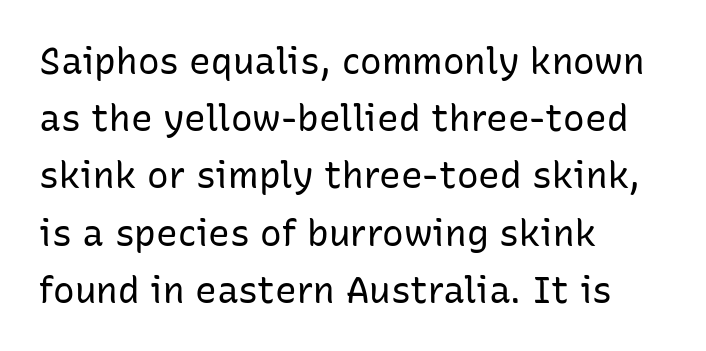
{"serif": "no", "italic": "no", "bold": "no", "weight": "regular", "width": "normal", "stroke_contrast": "low", "x_height": "medium", "monospaced": "no", "underline": "no", "align": "left", "line_spacing": "normal", "line_spacing_ratio": 1.59, "letter_spacing": "normal", "letter_spacing_em": 0.0, "glyph_px": 36}
